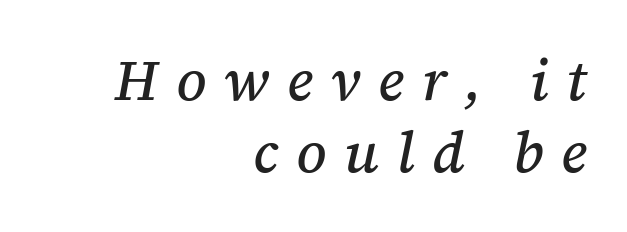
Every character sits at an angle, as italics do. The rendering anchors every line to the right-hand side. Words appear elongated and porous because spacing is wide. Small tapered or slab feet sit at the stroke ends, so this counts as serif. Descender tails drop into unmarked territory. Character widths vary here, with narrow letters taking less room than wide ones.
